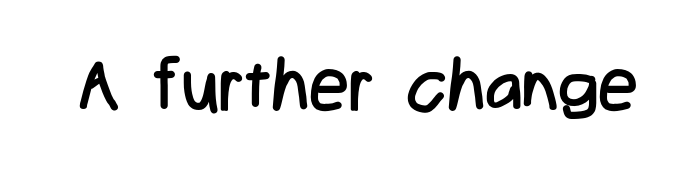
{"serif": "no", "italic": "no", "bold": "no", "weight": "regular", "width": "condensed", "stroke_contrast": "low", "x_height": "medium", "monospaced": "no", "underline": "no", "letter_spacing": "normal", "letter_spacing_em": 0.0, "glyph_px": 71}
